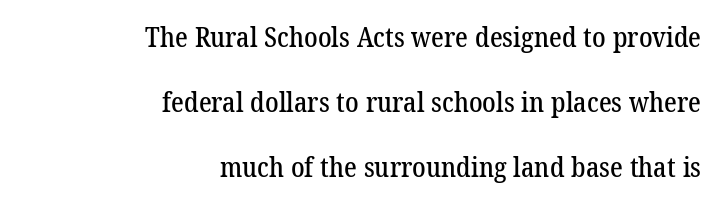
Q: Is the text underlined? A: No.
Q: How is the paragraph aligned? A: Right-aligned.
Q: Is the spacing between letters normal or unusually wide? A: Normal.
Q: Is the spacing between lines tight, normal or loose? A: Loose.
